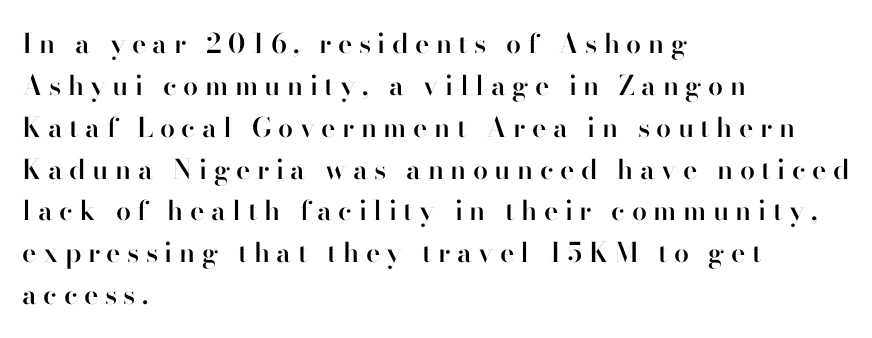
Every row of glyphs begins at an identical x-position on the left. Heft: intermediate — a semibold. Has an underline been added? It has not. The horizontal fit of the characters is loose and conspicuously gappy. Designer's note — italics off, roman on. Regular leading.
